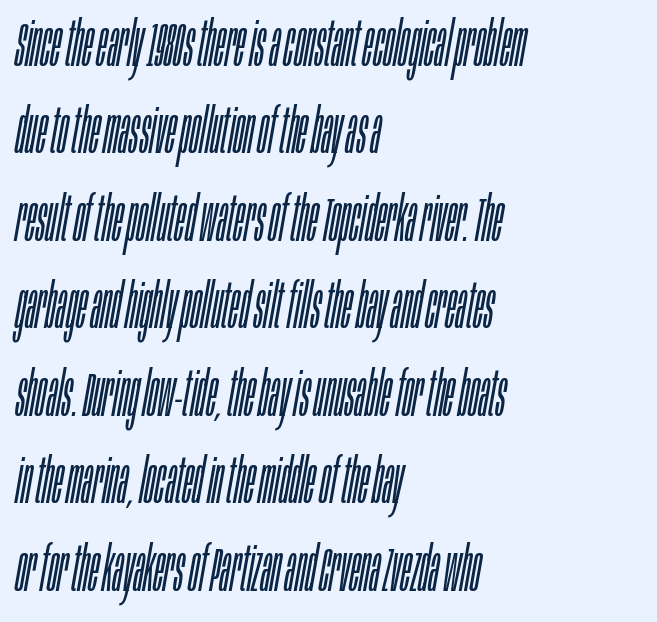
Q: Is the text bold? A: No.
Q: Is the text italic (slanted)? A: Yes, it leans right by about 10 degrees.
Q: Is the text underlined? A: No.
Q: How is the paragraph aligned? A: Left-aligned.
Q: Is the spacing between letters normal or unusually wide? A: Normal.
Q: Is the spacing between lines tight, normal or loose? A: Normal.
Q: Width (condensed, normal, or wide)? A: Condensed.
Q: Stroke contrast? A: Low.
Q: x-height? A: Large.
Q: Monospaced? A: No.
